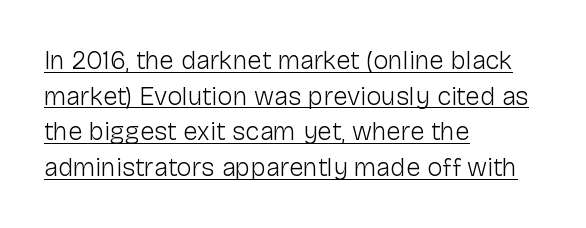
The image shows 26 px text type, upright; set left-aligned, normal line spacing (1.37x), normal letter spacing, underlined.
